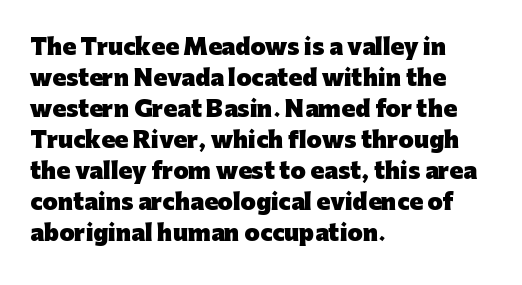
{"italic": "no", "bold": "yes", "underline": "no", "align": "left", "line_spacing": "normal", "line_spacing_ratio": 1.41, "letter_spacing": "normal", "letter_spacing_em": 0.0, "glyph_px": 22}
